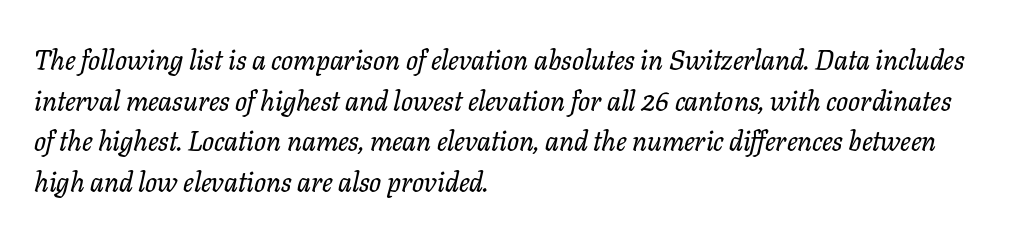
This sample keeps an unexceptional amount of space between lines. To sum up the face: it has serifs. Emphasis-style slanted type is in use. The type is set solid horizontally, with unmodified tracking.
